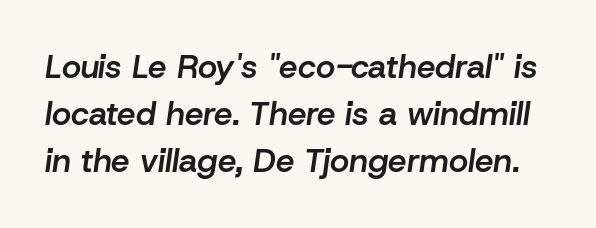
The image shows 33 px semibold type, italic (leaning right); set normal line spacing (1.43x), normal letter spacing, not underlined; low stroke contrast and a medium x-height.
